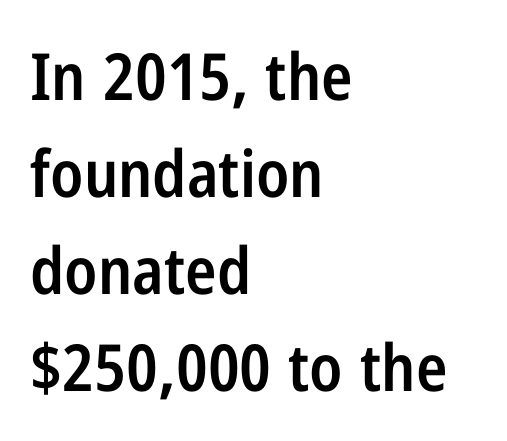
{"serif": "no", "italic": "no", "bold": "semi", "weight": "semibold", "width": "condensed", "stroke_contrast": "low", "x_height": "medium", "monospaced": "no", "underline": "no", "align": "left", "line_spacing": "normal", "line_spacing_ratio": 1.49, "letter_spacing": "normal", "letter_spacing_em": 0.0, "glyph_px": 65}
